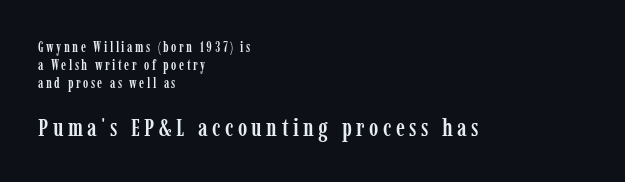
Q: Is the text italic (slanted)? A: No, it is upright.
Q: Is the text underlined? A: No.
Q: How is the paragraph aligned? A: Left-aligned.
Q: Is the spacing between lines tight, normal or loose? A: Normal.
Q: Which block of text is set in a larger size, the first (top) or the second (bottom)? A: The second (bottom) one.
